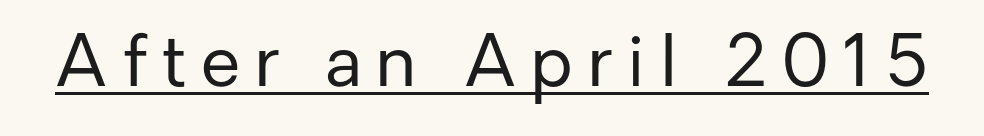
The image shows 71 px regular-weight sans-serif type, upright; set unusually wide letter spacing (+0.2 em), underlined; low stroke contrast and a medium x-height.
